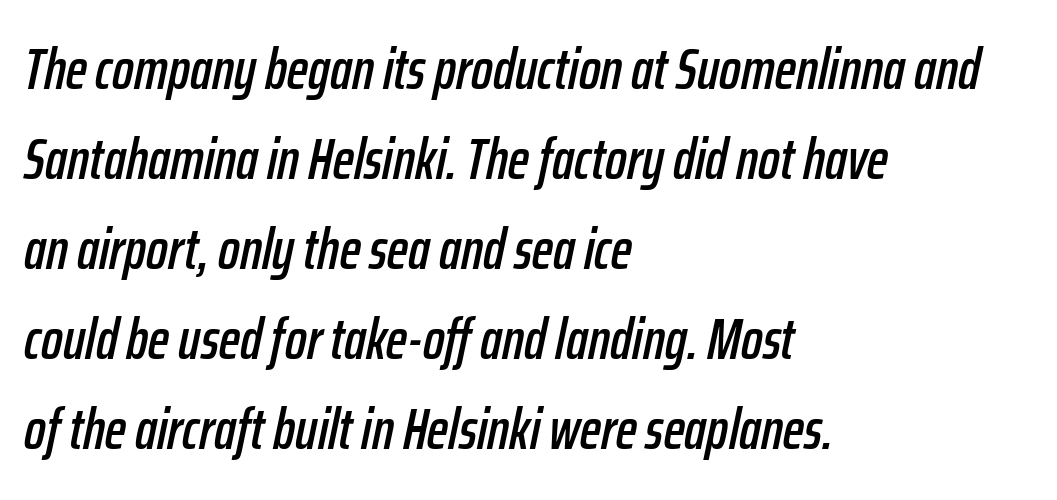
The image shows 57 px condensed type, italic (leaning right); set left-aligned, normal line spacing (1.58x), normal letter spacing, not underlined; low stroke contrast and a medium x-height.
